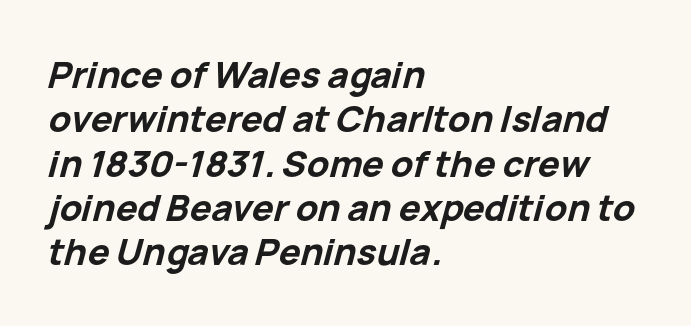
Q: Is the text bold? A: Yes.
Q: Is the text italic (slanted)? A: Yes, it leans right by about 15 degrees.
Q: Is the text underlined? A: No.
Q: How is the paragraph aligned? A: Left-aligned.
Q: Is the spacing between letters normal or unusually wide? A: Normal.
Q: Width (condensed, normal, or wide)? A: Normal.
Q: Stroke contrast? A: Low.
Q: x-height? A: Medium.
Q: Monospaced? A: No.
